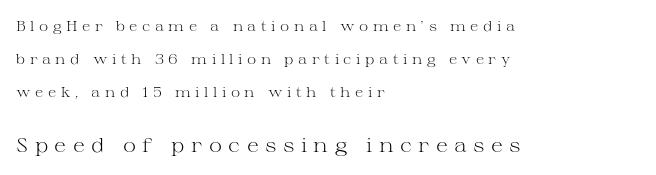
{"italic": "no", "bold": "no", "underline": "no", "align": "left", "line_spacing": "loose", "line_spacing_ratio": 2.35, "letter_spacing": "wide", "letter_spacing_em": 0.32, "larger_block": "second", "size_ratio": 1.43, "glyph_px": 20}
